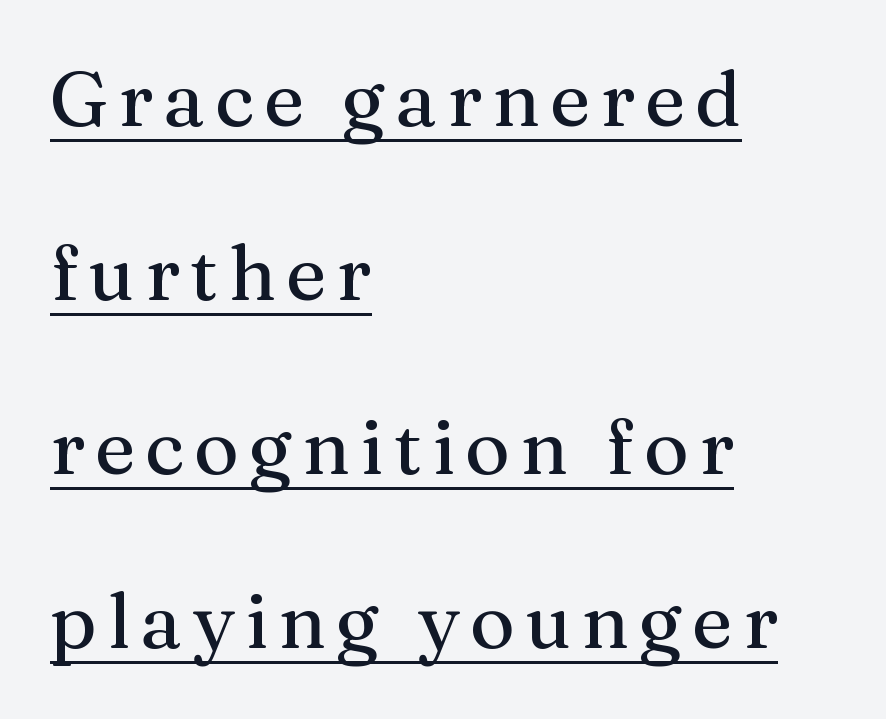
{"serif": "yes", "italic": "no", "width": "normal", "stroke_contrast": "medium", "x_height": "medium", "monospaced": "no", "underline": "yes", "align": "left", "line_spacing": "loose", "line_spacing_ratio": 2.26, "glyph_px": 77}
